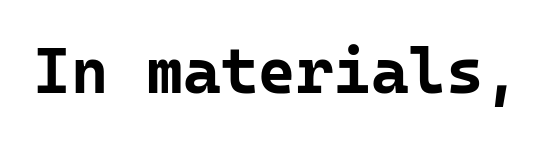
The gap between lines stays unmarked. The letterforms sit shoulder to shoulder at normal distance. Every letter is thick-stroked: bold, no question. A typesetter would call this monospace, since all characters share one set width. The axis of the letterforms is exactly vertical. Observe the absence of serifs on each vertical stroke in this sample.
